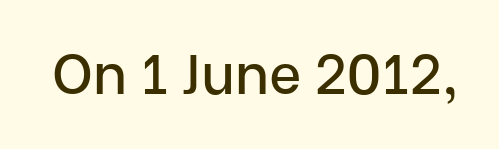
{"serif": "no", "italic": "no", "width": "normal", "stroke_contrast": "low", "x_height": "medium", "monospaced": "no", "underline": "no", "letter_spacing": "normal", "letter_spacing_em": 0.0, "glyph_px": 56}
